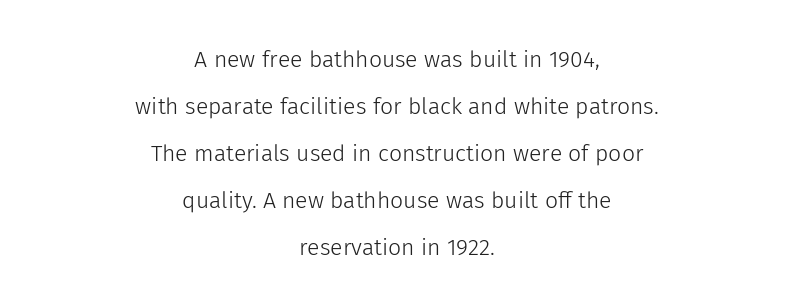
The foot of each line stays bare and open. This is the regular roman posture of the typeface. This sample uses plain, unmodified letter spacing. Caption: multi-line text, centered on the measure.
